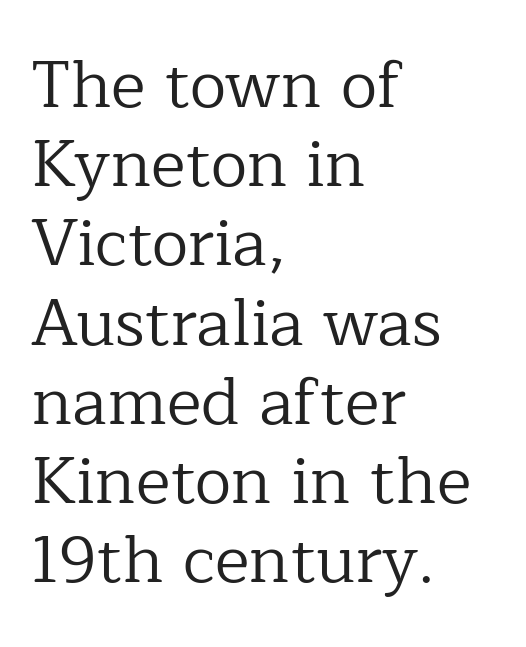
The type sits square on the baseline with zero lean. Think standard paragraph weight, or any step lighter than that. These lines are rendered in a variable-pitch font. Look at the bottom of the vertical strokes: they flare into serifs here. Check under the words: just untouched page. Spacing between characters is what you'd get straight out of the box.
